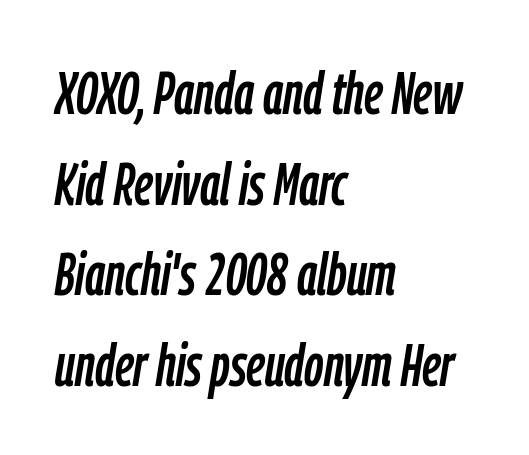
{"italic": "yes", "lean": "right", "slant_degrees": 9, "width": "condensed", "stroke_contrast": "low", "x_height": "medium", "monospaced": "no", "underline": "no", "align": "left", "line_spacing": "normal", "line_spacing_ratio": 1.51, "letter_spacing": "normal", "letter_spacing_em": 0.0, "glyph_px": 60}
